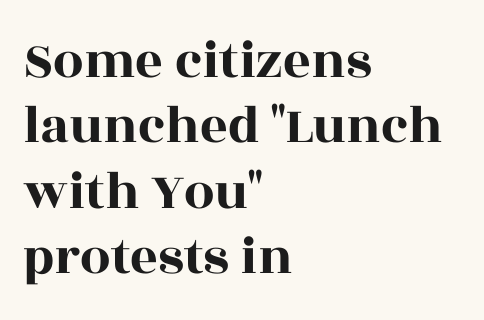
{"serif": "yes", "italic": "no", "width": "wide", "x_height": "large", "monospaced": "no", "underline": "no", "align": "left", "line_spacing_ratio": 1.21, "letter_spacing": "normal", "letter_spacing_em": 0.0, "glyph_px": 54}
